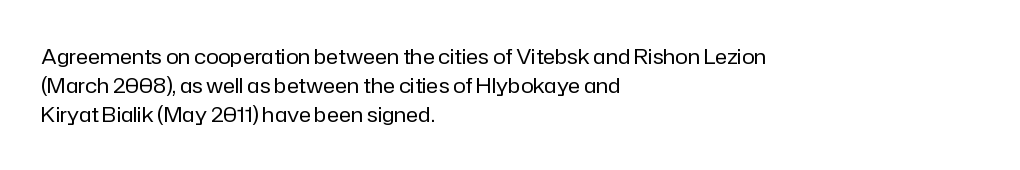
{"italic": "no", "bold": "no", "underline": "no", "align": "left", "line_spacing": "normal", "line_spacing_ratio": 1.37, "letter_spacing": "normal", "letter_spacing_em": 0.0, "glyph_px": 21}
